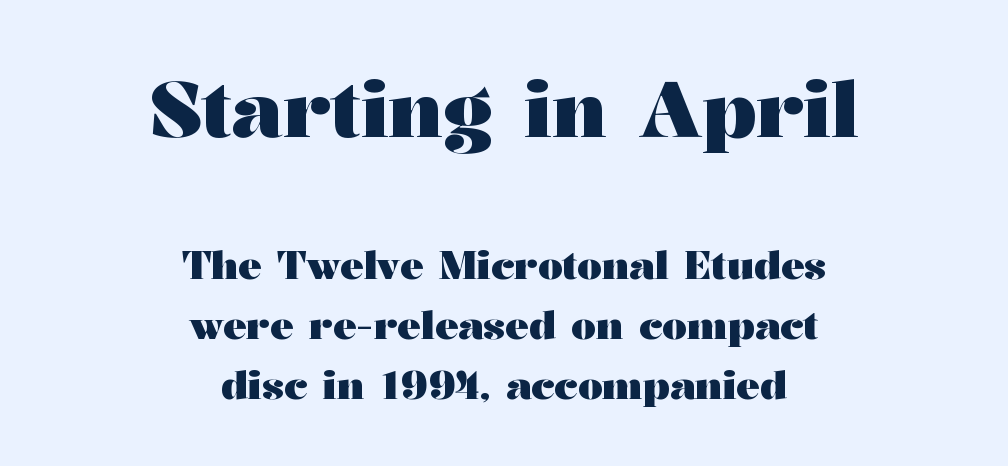
Horizontal alignment here is central, giving a formal, balanced look. The space directly below the letters is spotless. These lines are composed in type with serifs. Unlike italic type, these characters show no tilt at all. The initial chunk of copy outweighs the following chunk in type size.
